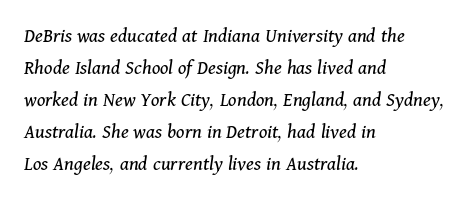
The image shows 21 px text type, italic (leaning right); set left-aligned, normal line spacing (1.52x), normal letter spacing, not underlined.
